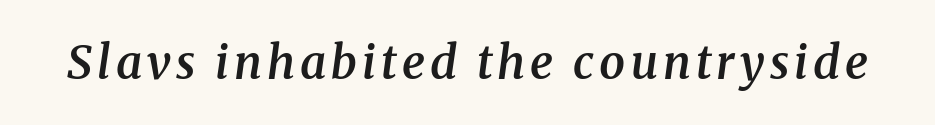
Glance below the letters and you will spot only blank space. Slightly chunky letters — semibold, I'd say, not full bold. Slanted lettering throughout. The rendering uses natural spacing where letterforms have individual widths. Examine the stroke ends and you'll spot serifs.
